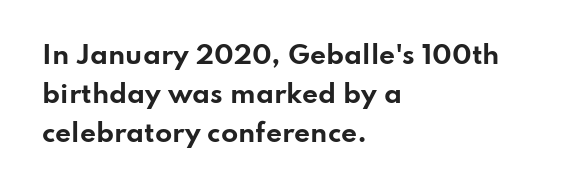
{"italic": "no", "bold": "yes", "underline": "no", "align": "left", "line_spacing": "normal", "line_spacing_ratio": 1.57, "letter_spacing": "normal", "letter_spacing_em": 0.0, "glyph_px": 25}
